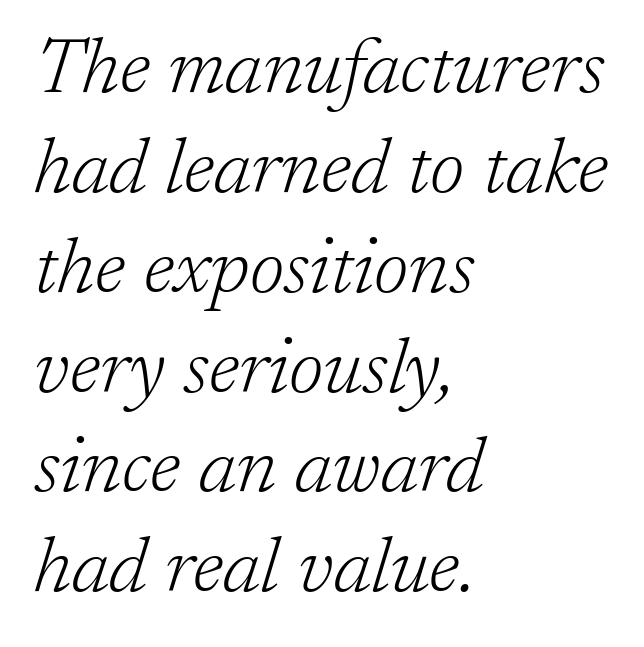
This rendering uses left alignment, leaving the right contour irregular. Letter spacing: default. The type family on display is of the serif kind. Weight: regular or lighter.
